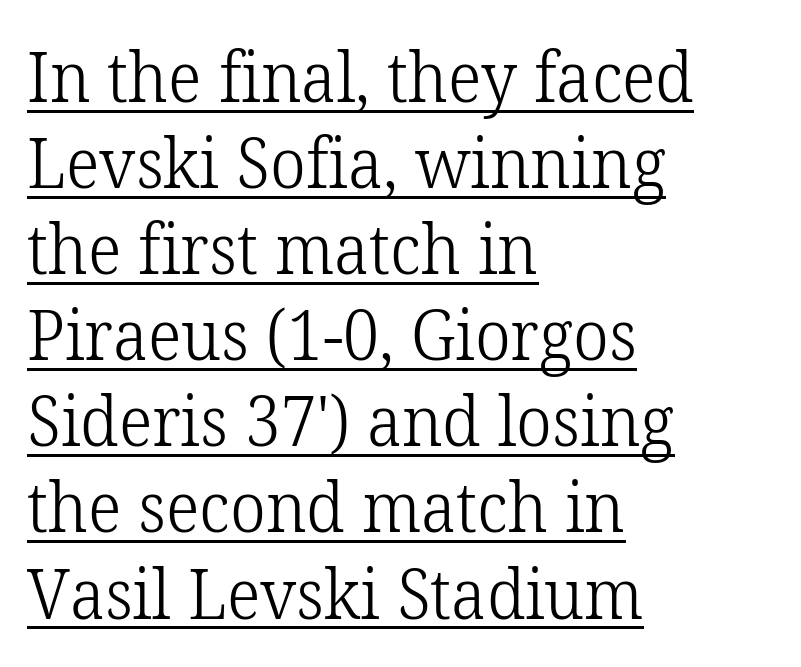
Q: Is the text bold? A: No.
Q: Is the text italic (slanted)? A: No, it is upright.
Q: Is the typeface a serif or a sans-serif typeface? A: Serif.
Q: Is the text underlined? A: Yes.
Q: How is the paragraph aligned? A: Left-aligned.
Q: Is the spacing between letters normal or unusually wide? A: Normal.
Q: Width (condensed, normal, or wide)? A: Normal.
Q: Stroke contrast? A: Low.
Q: x-height? A: Medium.
Q: Monospaced? A: No.
